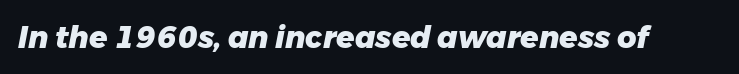
{"italic": "yes", "lean": "right", "slant_degrees": 11, "bold": "yes", "weight": "heavy", "width": "normal", "stroke_contrast": "low", "x_height": "medium", "monospaced": "no", "underline": "no", "letter_spacing": "normal", "letter_spacing_em": 0.0, "glyph_px": 30}
